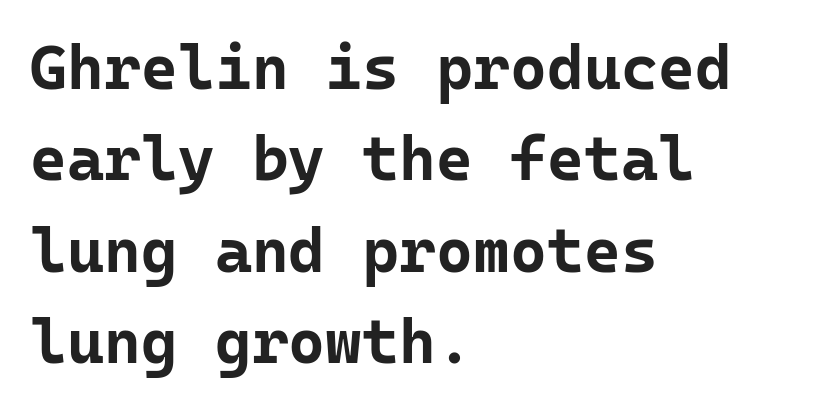
Spacing verdict: monospaced, one width for all characters. Leading matches the norm, producing a regular column. Emphasis by weight is at full strength: bold. Nope, no serifs anywhere on these letters.
